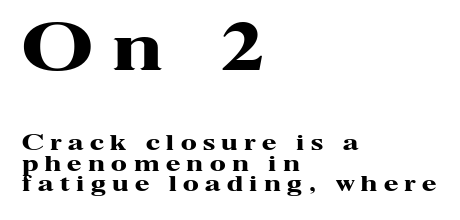
You could not count columns in this text — the font is proportionally spaced. This rendering employs a face with finishing strokes, i.e., a serif. These lines were composed using upright roman letters. What's the leading like? Squeezed, with rows nearly overlapping. Words float on clear page, feet unadorned. In this sample the first text group is rendered at the bigger scale.
